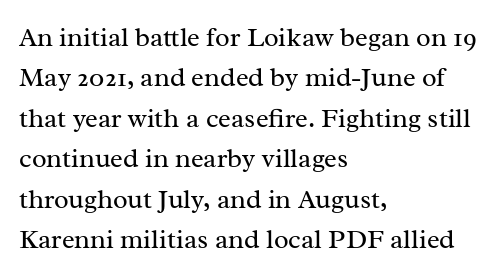
The image shows 27 px text type, upright; set left-aligned, normal line spacing (1.5x), normal letter spacing, not underlined.
